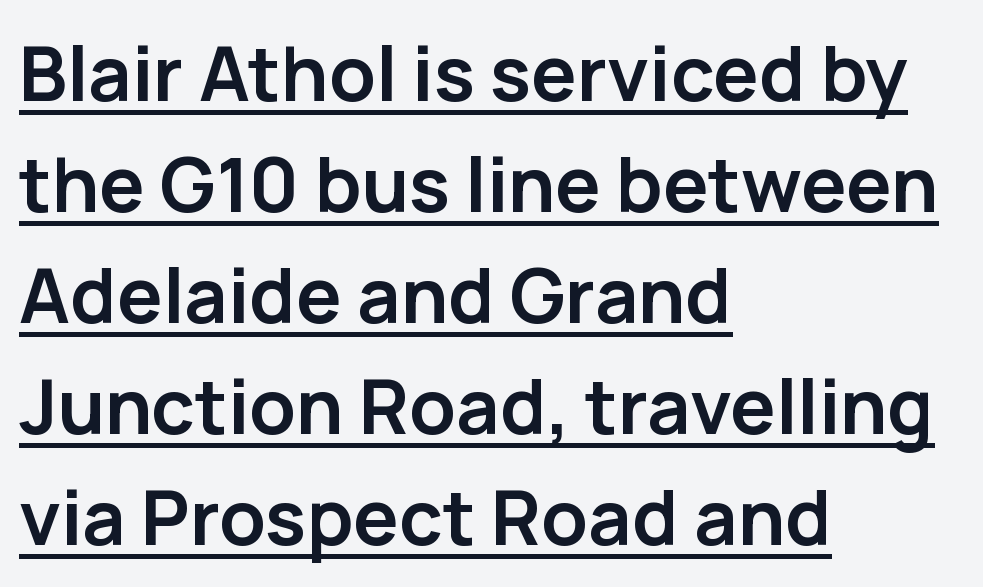
Q: Is the text bold? A: Yes.
Q: Is the text italic (slanted)? A: No, it is upright.
Q: Is the typeface a serif or a sans-serif typeface? A: Sans-serif.
Q: Is the text underlined? A: Yes.
Q: How is the paragraph aligned? A: Left-aligned.
Q: Is the spacing between letters normal or unusually wide? A: Normal.
Q: Is the spacing between lines tight, normal or loose? A: Normal.
Q: Width (condensed, normal, or wide)? A: Normal.
Q: Stroke contrast? A: Low.
Q: x-height? A: Medium.
Q: Monospaced? A: No.
